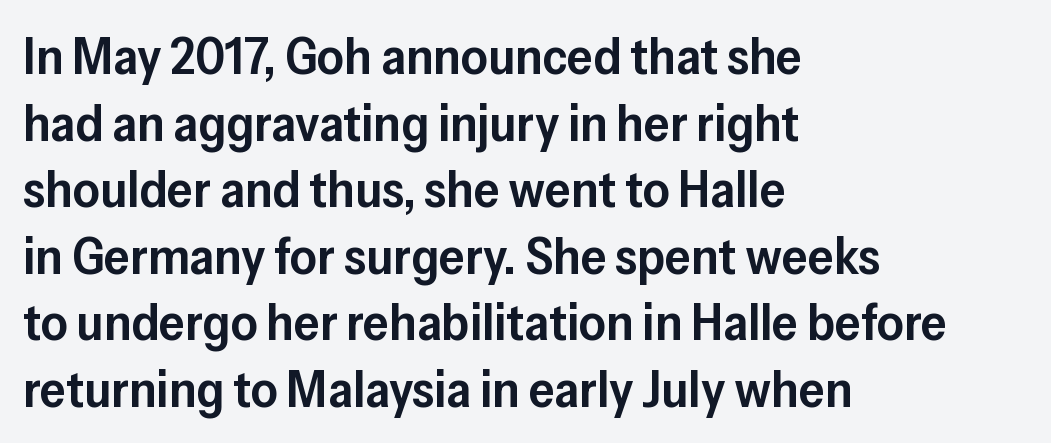
Q: Is the text bold? A: Semi-bold.
Q: Is the text italic (slanted)? A: No, it is upright.
Q: Is the typeface a serif or a sans-serif typeface? A: Sans-serif.
Q: Is the text underlined? A: No.
Q: How is the paragraph aligned? A: Left-aligned.
Q: Is the spacing between letters normal or unusually wide? A: Normal.
Q: Is the spacing between lines tight, normal or loose? A: Normal.
Q: Width (condensed, normal, or wide)? A: Normal.
Q: Stroke contrast? A: Low.
Q: x-height? A: Medium.
Q: Monospaced? A: No.
